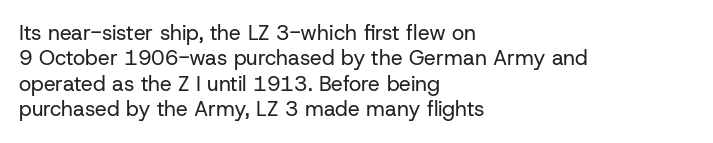
The image shows 21 px text type, upright; set left-aligned, line spacing 1.21x, normal letter spacing, not underlined.
